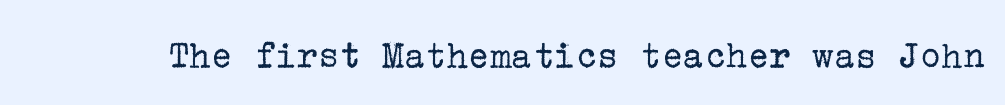
The image shows 40 px regular-weight serif type, upright; set normal letter spacing, not underlined; low stroke contrast and a medium x-height.
